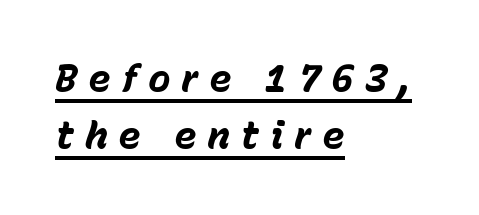
Q: Is the text bold? A: Yes.
Q: Is the text italic (slanted)? A: Yes, it leans right by about 15 degrees.
Q: Is the text underlined? A: Yes.
Q: How is the paragraph aligned? A: Left-aligned.
Q: Is the spacing between letters normal or unusually wide? A: Unusually wide.
Q: Is the spacing between lines tight, normal or loose? A: Normal.
Q: Width (condensed, normal, or wide)? A: Normal.
Q: Stroke contrast? A: Low.
Q: x-height? A: Medium.
Q: Monospaced? A: No.
